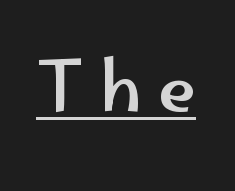
{"serif": "no", "italic": "no", "width": "wide", "stroke_contrast": "low", "x_height": "small", "monospaced": "no", "underline": "yes", "letter_spacing": "wide", "letter_spacing_em": 0.24, "glyph_px": 68}
